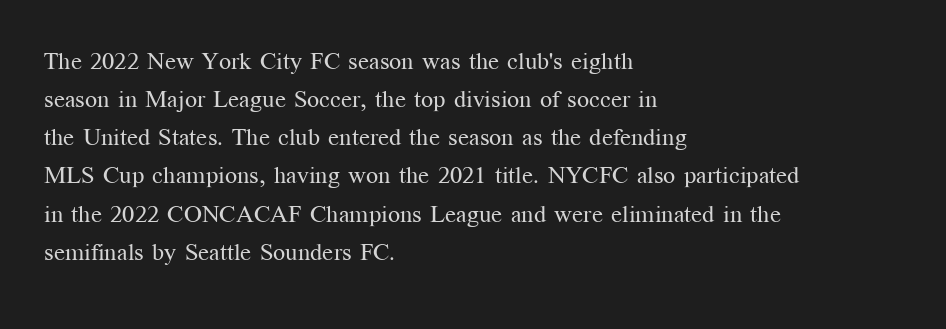
Q: Is the text bold? A: No.
Q: Is the text italic (slanted)? A: No, it is upright.
Q: Is the text underlined? A: No.
Q: How is the paragraph aligned? A: Left-aligned.
Q: Is the spacing between letters normal or unusually wide? A: Normal.
Q: Is the spacing between lines tight, normal or loose? A: Normal.
